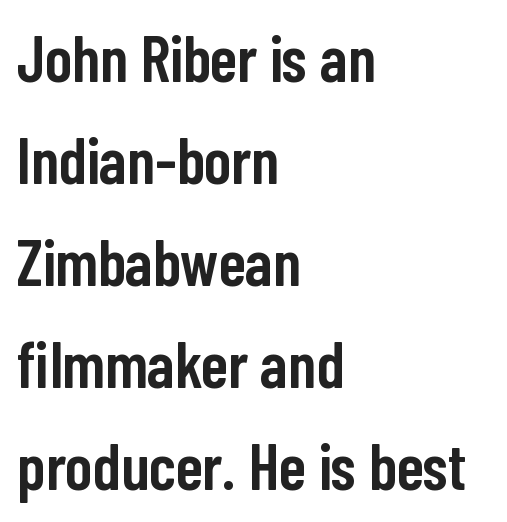
Q: Is the text bold? A: Semi-bold.
Q: Is the text italic (slanted)? A: No, it is upright.
Q: Is the typeface a serif or a sans-serif typeface? A: Sans-serif.
Q: Is the text underlined? A: No.
Q: How is the paragraph aligned? A: Left-aligned.
Q: Is the spacing between letters normal or unusually wide? A: Normal.
Q: Is the spacing between lines tight, normal or loose? A: Normal.
Q: Width (condensed, normal, or wide)? A: Condensed.
Q: Stroke contrast? A: Low.
Q: x-height? A: Medium.
Q: Monospaced? A: No.
